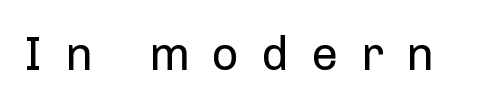
How are the letters spaced? Widely, with obvious added tracking. A sans-serif font was chosen for this passage. Posture: straight, roman, zero tilt. You could not count columns in this text — the font is proportionally spaced.
